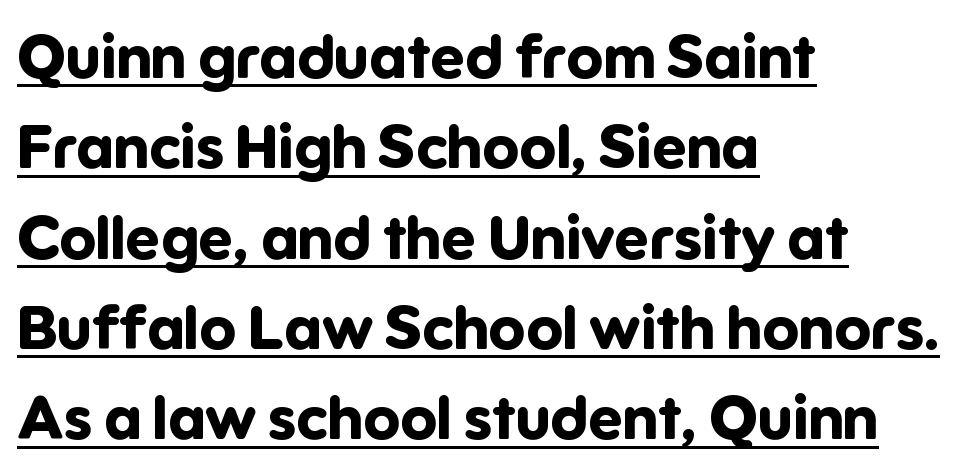
The image shows 61 px bold sans-serif type, upright; set left-aligned, normal line spacing (1.48x), normal letter spacing, underlined; low stroke contrast and a medium x-height.
